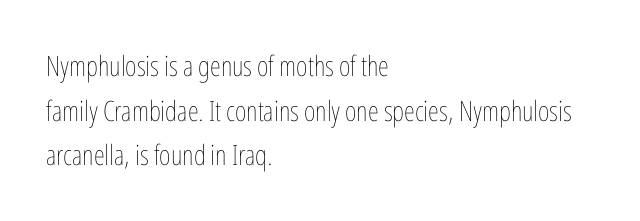
Q: Is the text bold? A: No.
Q: Is the text italic (slanted)? A: No, it is upright.
Q: Is the text underlined? A: No.
Q: How is the paragraph aligned? A: Left-aligned.
Q: Is the spacing between letters normal or unusually wide? A: Normal.
Q: Is the spacing between lines tight, normal or loose? A: Normal.
Q: Width (condensed, normal, or wide)? A: Condensed.
Q: Stroke contrast? A: Low.
Q: x-height? A: Medium.
Q: Monospaced? A: No.
